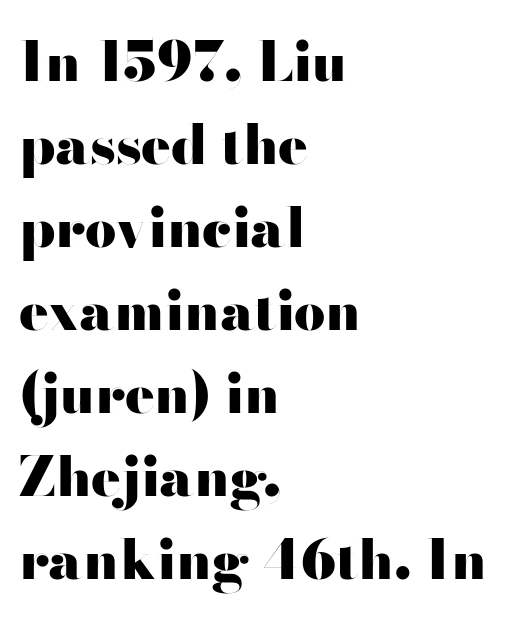
Q: Is the text bold? A: Yes.
Q: Is the text italic (slanted)? A: No, it is upright.
Q: Is the typeface a serif or a sans-serif typeface? A: Sans-serif.
Q: Is the text underlined? A: No.
Q: How is the paragraph aligned? A: Left-aligned.
Q: Is the spacing between letters normal or unusually wide? A: Normal.
Q: Is the spacing between lines tight, normal or loose? A: Normal.
Q: Width (condensed, normal, or wide)? A: Wide.
Q: Stroke contrast? A: High.
Q: x-height? A: Small.
Q: Monospaced? A: No.
